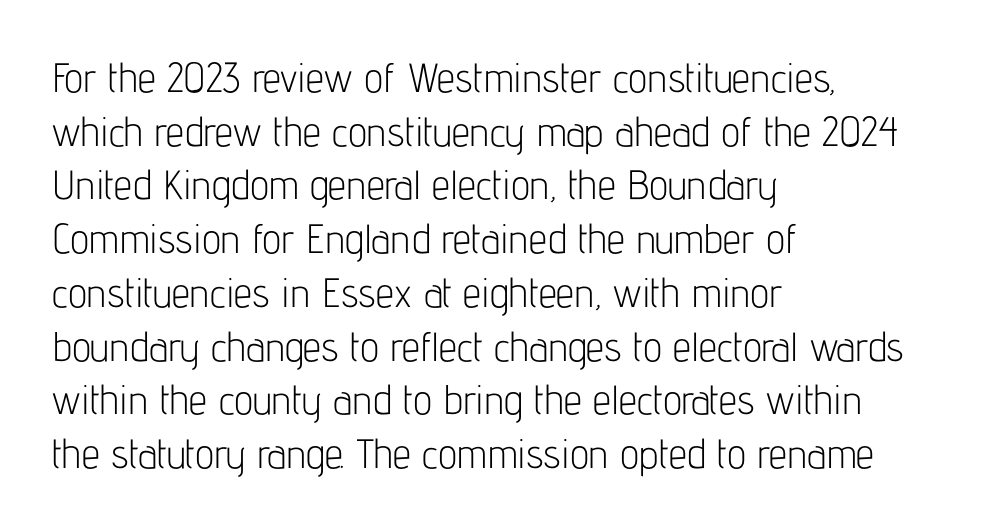
{"serif": "no", "italic": "no", "bold": "no", "weight": "light", "width": "condensed", "stroke_contrast": "low", "x_height": "medium", "monospaced": "no", "underline": "no", "align": "left", "line_spacing": "normal", "line_spacing_ratio": 1.31, "letter_spacing": "normal", "letter_spacing_em": 0.0, "glyph_px": 41}
